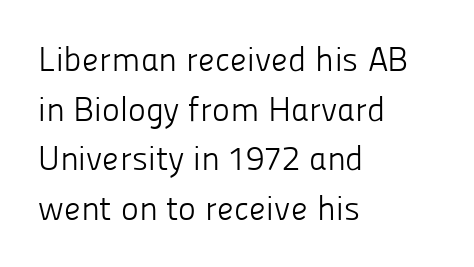
The image shows 34 px light sans-serif type, upright; set left-aligned, normal line spacing (1.46x), normal letter spacing, not underlined; low stroke contrast and a medium x-height.
